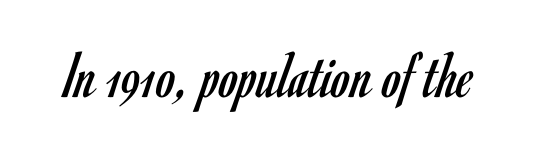
Beneath every word, the page is bare. The passage shown is typed in a proportional face where columns would drift. Stems here are at most as thick as an everyday book face. This rendering leaves character spacing at its baseline value. A typesetter would label this face a sans.
